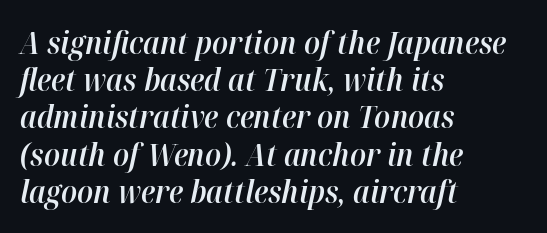
The words here are not underlined. Think of a printed novel: that variable character pitch is what you see here. One-word summary of the alignment: left. The whole block is typeset with a tilt.
